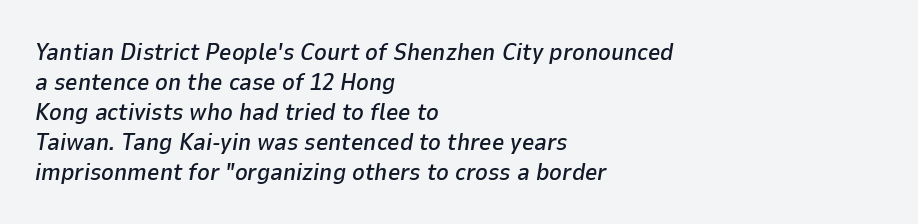
{"italic": "yes", "lean": "right", "slant_degrees": 9, "underline": "no", "align": "left", "line_spacing": "normal", "line_spacing_ratio": 1.25, "letter_spacing": "normal", "letter_spacing_em": 0.0, "glyph_px": 24}
